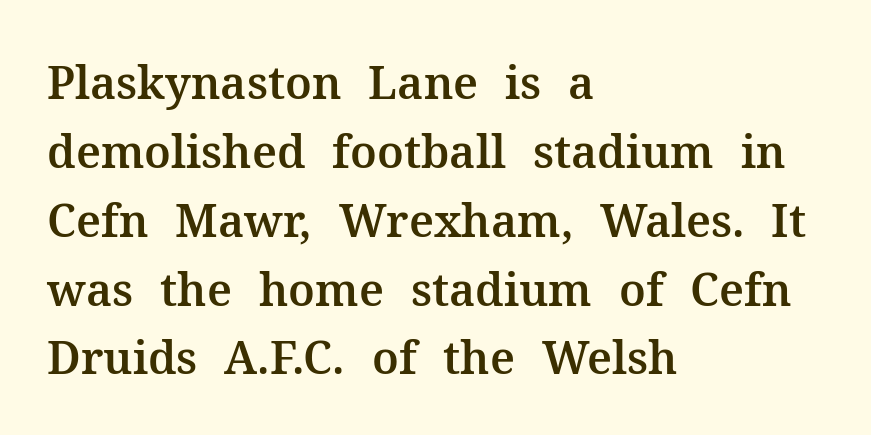
Note the varied advance widths — an 'i' is clearly narrower than an 'm'. In CSS terms this would be text-align: left. Check under the words: just untouched page. One glance says typical: line gaps are just what's usual.
